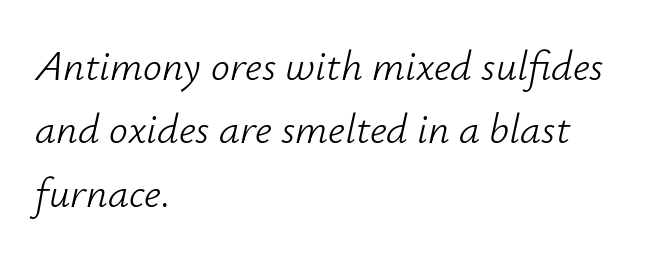
Q: Is the text bold? A: No.
Q: Is the text italic (slanted)? A: Yes, it leans right by about 12 degrees.
Q: Is the text underlined? A: No.
Q: How is the paragraph aligned? A: Left-aligned.
Q: Is the spacing between letters normal or unusually wide? A: Normal.
Q: Is the spacing between lines tight, normal or loose? A: Normal.
Q: Width (condensed, normal, or wide)? A: Normal.
Q: Stroke contrast? A: Low.
Q: x-height? A: Small.
Q: Monospaced? A: No.
